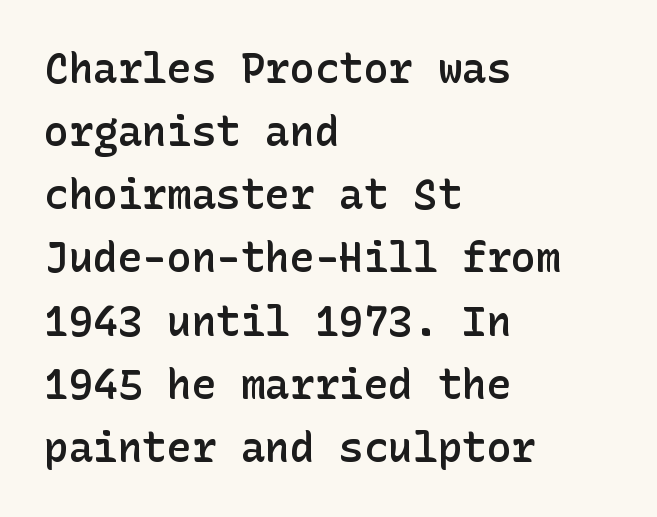
Clear beneath every line of the passage. The paragraph has a hard left edge and a soft right edge. Successive baselines arrive at the customary interval. Grotesque or geometric, the face here clearly has no serifs. Standard letterfit; no display-style spreading of the glyphs. Does the weight exceed regular? Yes, but only to semibold.
